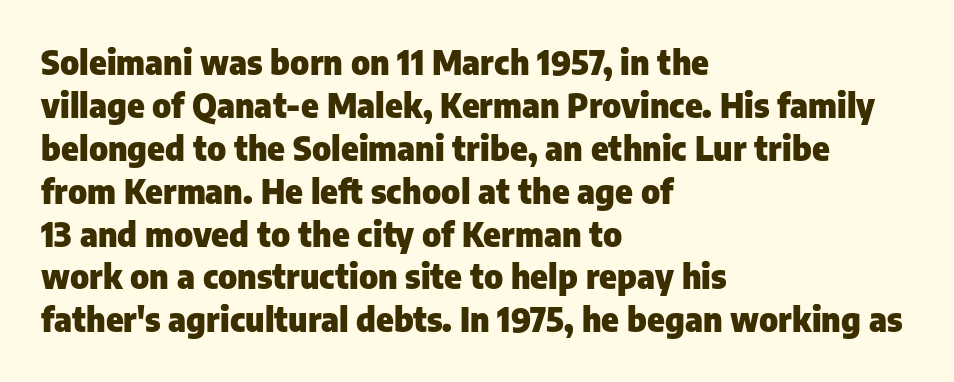
Q: Is the text bold? A: Yes.
Q: Is the text italic (slanted)? A: No, it is upright.
Q: Is the typeface a serif or a sans-serif typeface? A: Sans-serif.
Q: Is the text underlined? A: No.
Q: How is the paragraph aligned? A: Left-aligned.
Q: Is the spacing between letters normal or unusually wide? A: Normal.
Q: Is the spacing between lines tight, normal or loose? A: Normal.
Q: Width (condensed, normal, or wide)? A: Normal.
Q: Stroke contrast? A: Low.
Q: x-height? A: Medium.
Q: Monospaced? A: No.
